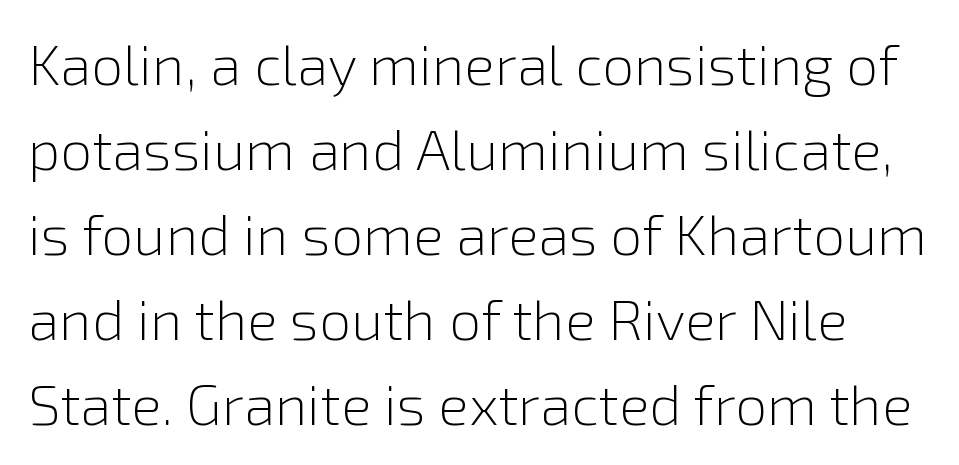
{"serif": "no", "italic": "no", "bold": "no", "weight": "light", "width": "normal", "stroke_contrast": "low", "x_height": "medium", "monospaced": "no", "underline": "no", "line_spacing": "normal", "line_spacing_ratio": 1.49, "letter_spacing": "normal", "letter_spacing_em": 0.0, "glyph_px": 57}
